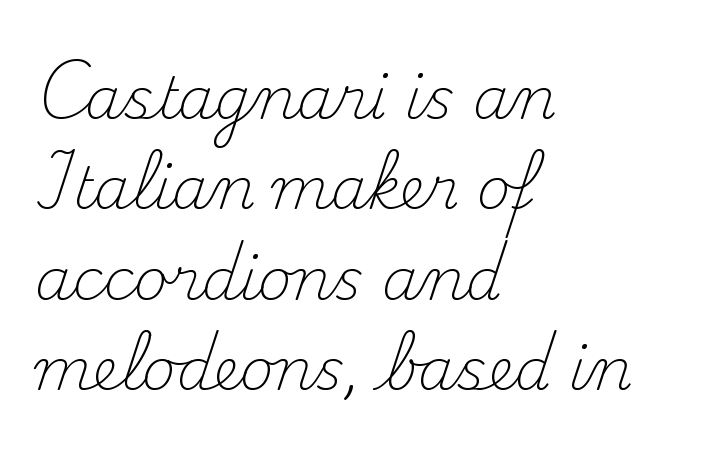
Think standard paragraph weight, or any step lighter than that. Are there feet on the stems? There are — it's a serif. Tracking value appears to be zero — textbook default spacing. Plain, unruled lines of type. A classic flush-left, rag-right setting is used for this passage.
